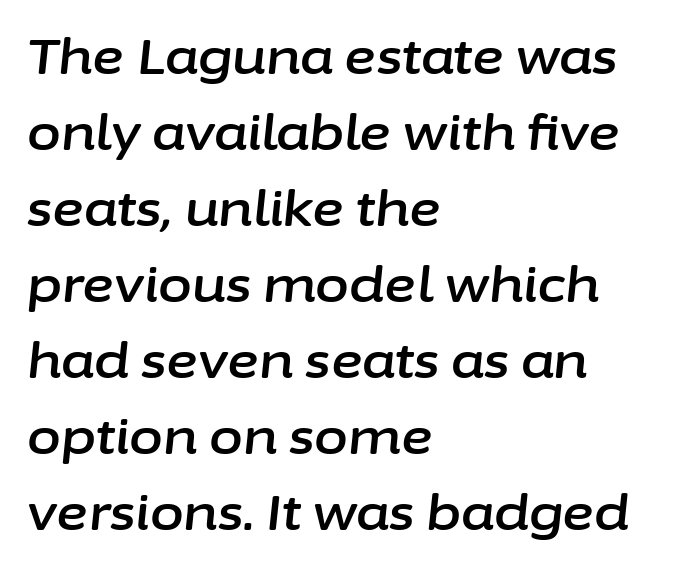
{"italic": "yes", "lean": "right", "slant_degrees": 6, "width": "normal", "stroke_contrast": "low", "x_height": "medium", "monospaced": "no", "underline": "no", "align": "left", "line_spacing": "normal", "line_spacing_ratio": 1.55, "letter_spacing": "normal", "letter_spacing_em": 0.0, "glyph_px": 49}
